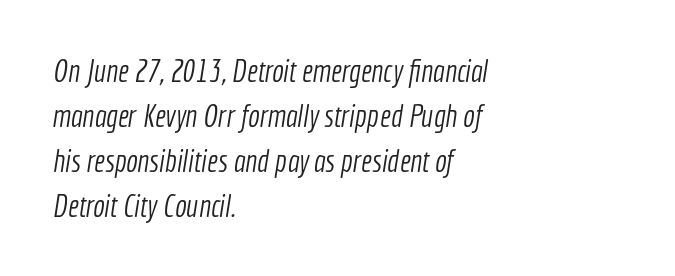
The image shows 31 px light, condensed sans-serif type; set left-aligned, normal line spacing (1.45x), normal letter spacing, not underlined; a medium x-height.
